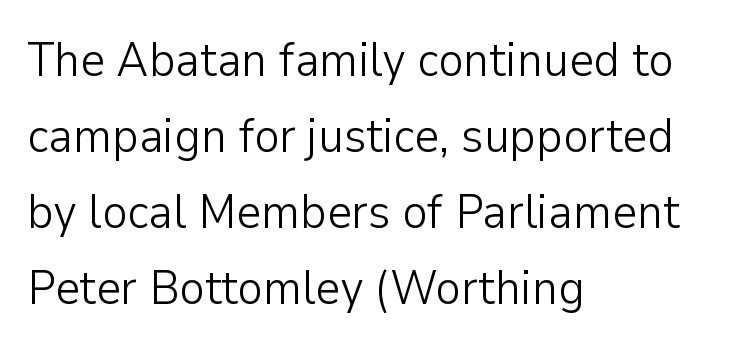
{"serif": "no", "italic": "no", "bold": "no", "weight": "light", "width": "normal", "stroke_contrast": "low", "x_height": "medium", "monospaced": "no", "underline": "no", "align": "left", "line_spacing": "normal", "line_spacing_ratio": 1.58, "letter_spacing": "normal", "letter_spacing_em": 0.0, "glyph_px": 48}
